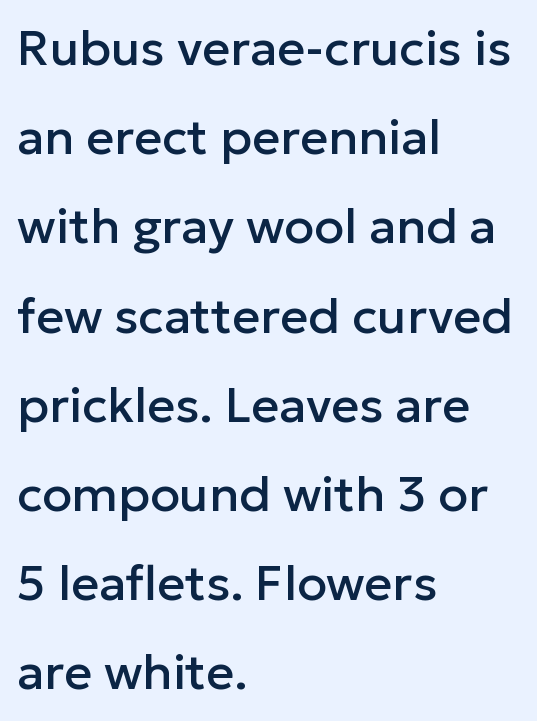
Q: Is the text italic (slanted)? A: No, it is upright.
Q: Is the typeface a serif or a sans-serif typeface? A: Sans-serif.
Q: Is the text underlined? A: No.
Q: How is the paragraph aligned? A: Left-aligned.
Q: Is the spacing between letters normal or unusually wide? A: Normal.
Q: Width (condensed, normal, or wide)? A: Normal.
Q: Stroke contrast? A: Low.
Q: x-height? A: Medium.
Q: Monospaced? A: No.
